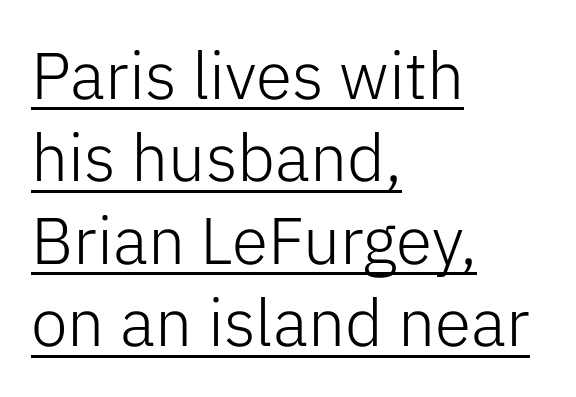
The image shows 66 px light sans-serif type, upright; set left-aligned, normal line spacing (1.25x), normal letter spacing, underlined; low stroke contrast and a medium x-height.
